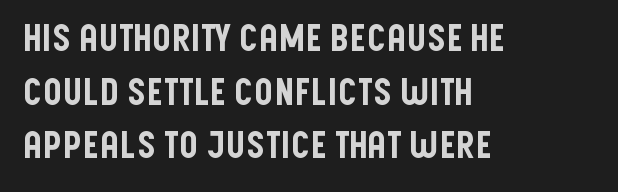
Q: Is the text italic (slanted)? A: No, it is upright.
Q: Is the typeface a serif or a sans-serif typeface? A: Sans-serif.
Q: Is the text underlined? A: No.
Q: How is the paragraph aligned? A: Left-aligned.
Q: Is the spacing between letters normal or unusually wide? A: Normal.
Q: Is the spacing between lines tight, normal or loose? A: Normal.
Q: Width (condensed, normal, or wide)? A: Condensed.
Q: Stroke contrast? A: Low.
Q: x-height? A: Large.
Q: Monospaced? A: No.
